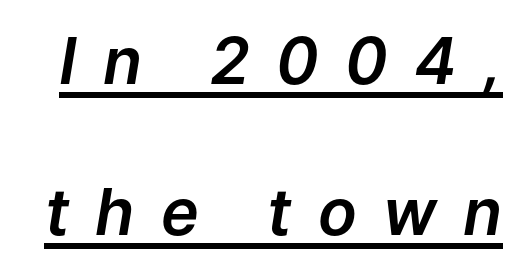
The image shows 64 px text type, italic (leaning right); set loose line spacing (2.36x), unusually wide letter spacing (+0.41 em), underlined; low stroke contrast and a medium x-height.
